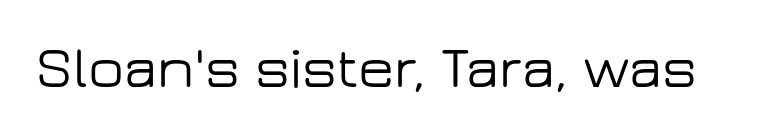
The image shows 59 px wide sans-serif type, upright; set normal letter spacing, not underlined; low stroke contrast and a medium x-height.
